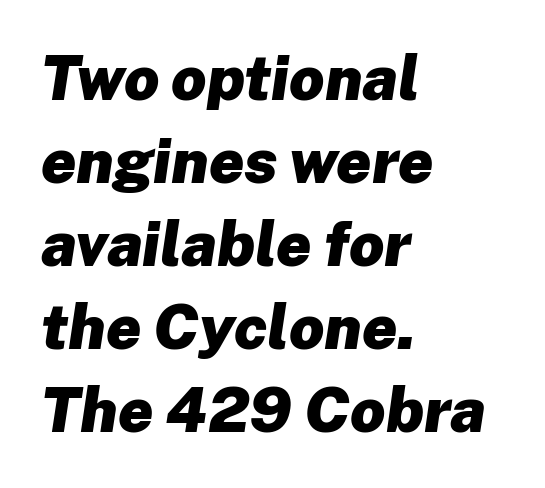
Notice how the passage keeps a crisp vertical edge on the left only. Evenly set lines give the paragraph a standard silhouette. The glyphs have the mass of a bold cut. Students, note that the glyphs here touch the page at normal intervals. Tall strokes in this sample are angled rather than plumb. Spacing verdict: proportional, widths tailored to each character.
